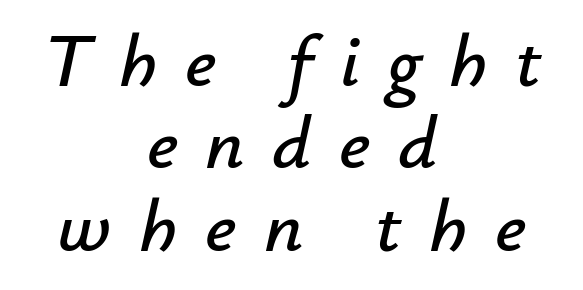
The image shows 75 px text type, italic (leaning right); set centered, tight line spacing (1.1x), unusually wide letter spacing (+0.37 em), not underlined; low stroke contrast and a small x-height.
